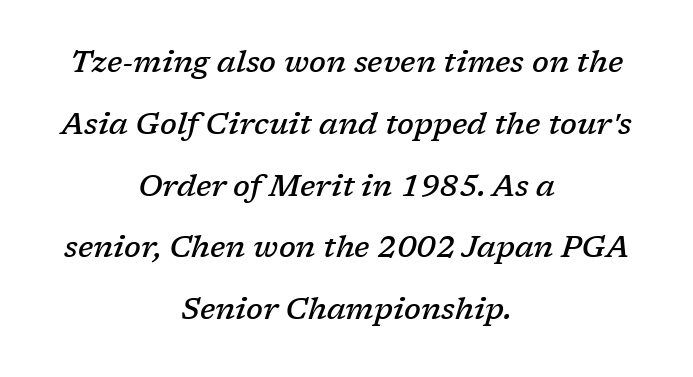
The image shows 30 px semibold serif type, italic (leaning right); set centered, loose line spacing (2.06x), normal letter spacing, not underlined; low stroke contrast and a medium x-height.
